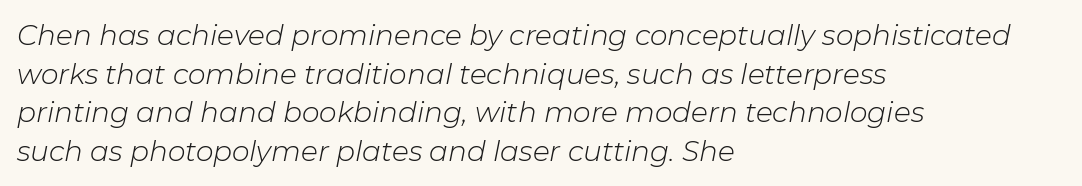
The image shows 28 px light type, italic (leaning right); set left-aligned, normal line spacing (1.38x), normal letter spacing, not underlined; low stroke contrast and a medium x-height.
